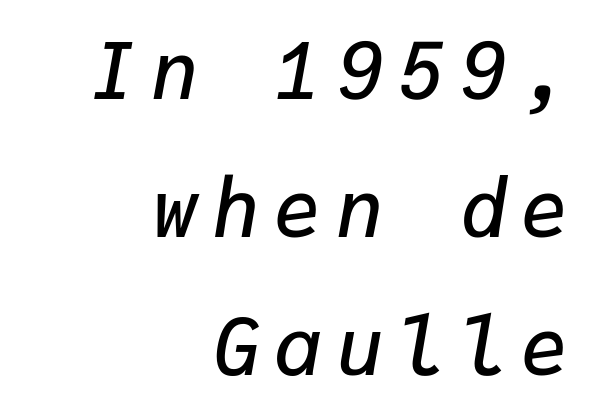
Spacing verdict: monospaced, one width for all characters. The ragged edge is on the left, which tells us the setting is flush right. Heft: intermediate — a semibold. Decoration check: the copy has no underline. Designer's note — italics engaged.
